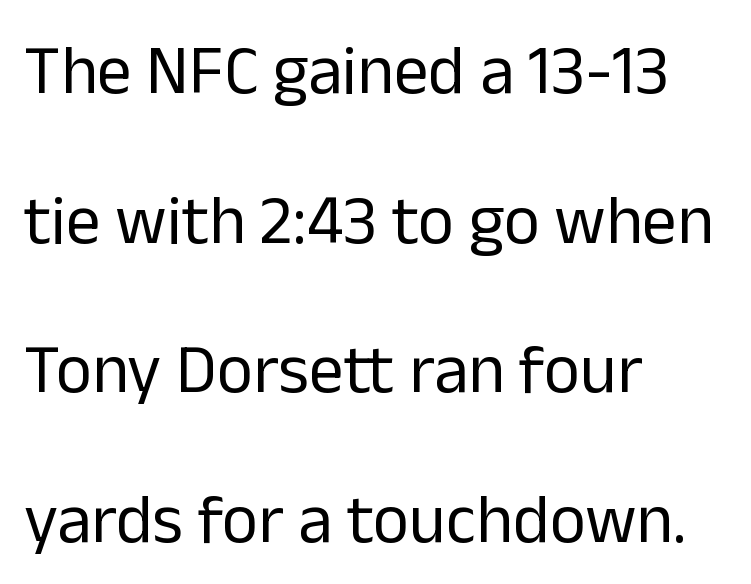
Q: Is the text bold? A: No.
Q: Is the text italic (slanted)? A: No, it is upright.
Q: Is the typeface a serif or a sans-serif typeface? A: Sans-serif.
Q: Is the text underlined? A: No.
Q: How is the paragraph aligned? A: Left-aligned.
Q: Is the spacing between letters normal or unusually wide? A: Normal.
Q: Is the spacing between lines tight, normal or loose? A: Loose.
Q: Width (condensed, normal, or wide)? A: Normal.
Q: Stroke contrast? A: Low.
Q: x-height? A: Medium.
Q: Monospaced? A: No.
